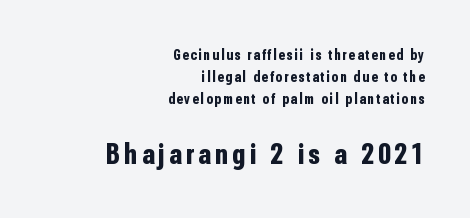
Is the block centered? No — it sits flush against the right margin. Notice how descenders clear the ascenders below comfortably — that's standard leading. Posture: upright roman. The rendering uses a bold face; every stroke is thick and dark. Here the designer chose a conventional face with non-uniform glyph widths.
